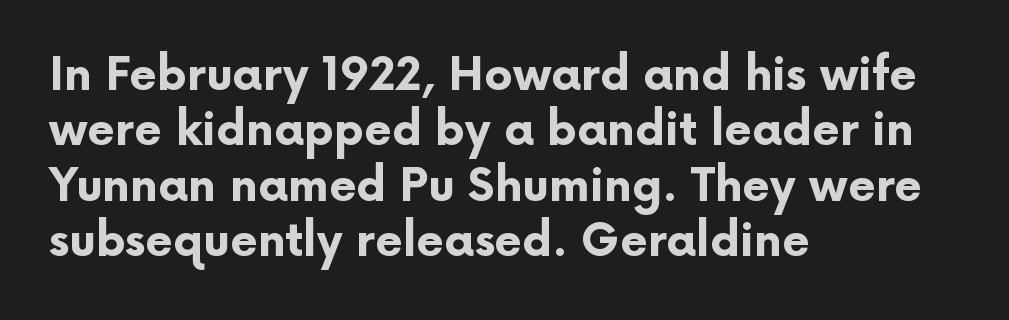
Q: Is the text bold? A: Yes.
Q: Is the text italic (slanted)? A: No, it is upright.
Q: Is the typeface a serif or a sans-serif typeface? A: Sans-serif.
Q: Is the text underlined? A: No.
Q: How is the paragraph aligned? A: Left-aligned.
Q: Is the spacing between letters normal or unusually wide? A: Normal.
Q: Width (condensed, normal, or wide)? A: Normal.
Q: Stroke contrast? A: Low.
Q: x-height? A: Medium.
Q: Monospaced? A: No.
